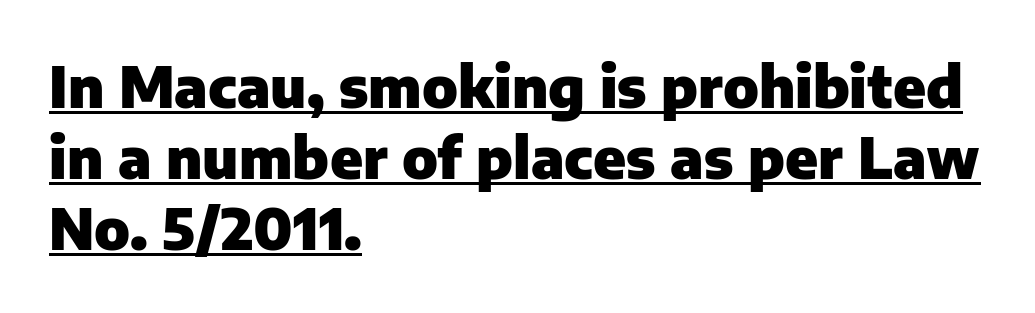
{"serif": "no", "italic": "no", "bold": "yes", "weight": "heavy", "width": "normal", "stroke_contrast": "low", "x_height": "medium", "monospaced": "no", "underline": "yes", "align": "left", "line_spacing": "normal", "line_spacing_ratio": 1.25, "letter_spacing": "normal", "letter_spacing_em": 0.0, "glyph_px": 57}
